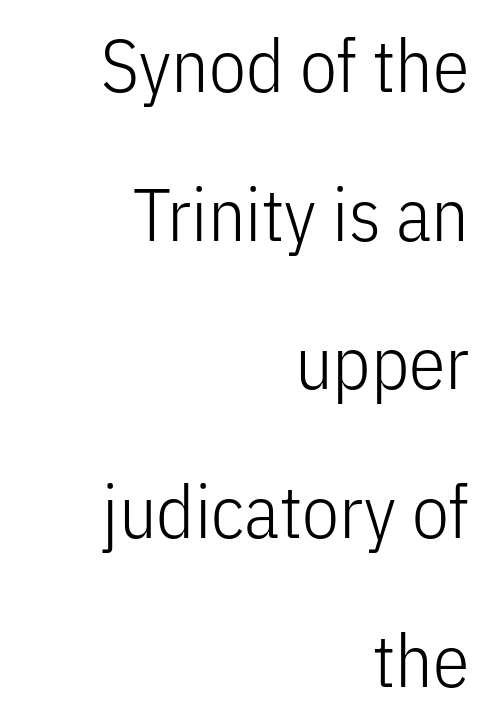
Q: Is the text bold? A: No.
Q: Is the text italic (slanted)? A: No, it is upright.
Q: Is the typeface a serif or a sans-serif typeface? A: Sans-serif.
Q: Is the text underlined? A: No.
Q: How is the paragraph aligned? A: Right-aligned.
Q: Is the spacing between letters normal or unusually wide? A: Normal.
Q: Is the spacing between lines tight, normal or loose? A: Loose.
Q: Width (condensed, normal, or wide)? A: Condensed.
Q: Stroke contrast? A: Low.
Q: x-height? A: Medium.
Q: Monospaced? A: No.
